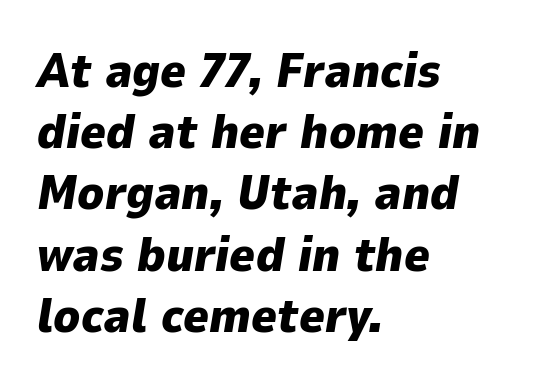
Is this a fixed-width face? No — the glyphs have proportional, varying widths. Caption: bold face, heavy strokes. The font's italic variant was chosen for this text. How would I describe the line gaps? Plain and ordinary. Nobody touched the tracking dial on this one. Plain, unruled lines of type.
